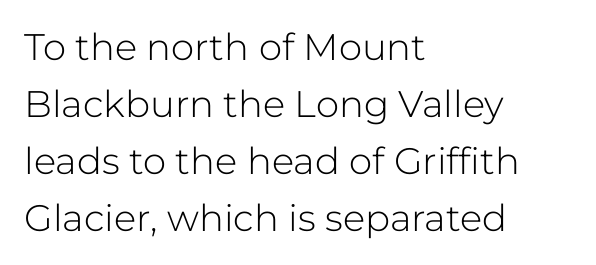
The image shows 37 px light sans-serif type, upright; set left-aligned, normal line spacing (1.54x), normal letter spacing, not underlined; low stroke contrast and a medium x-height.
